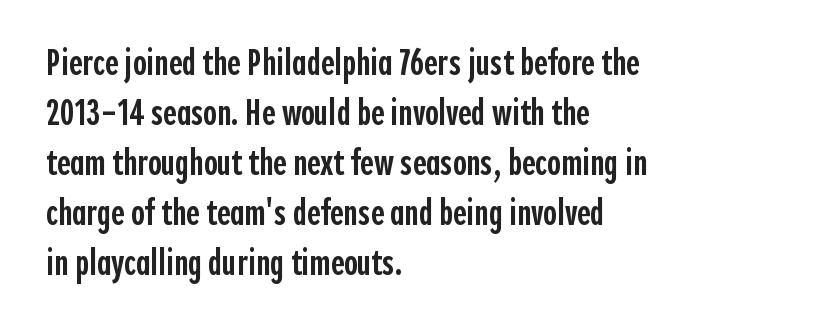
The image shows 37 px semibold, condensed sans-serif type, upright; set left-aligned, normal line spacing (1.35x), normal letter spacing, not underlined; a medium x-height.
